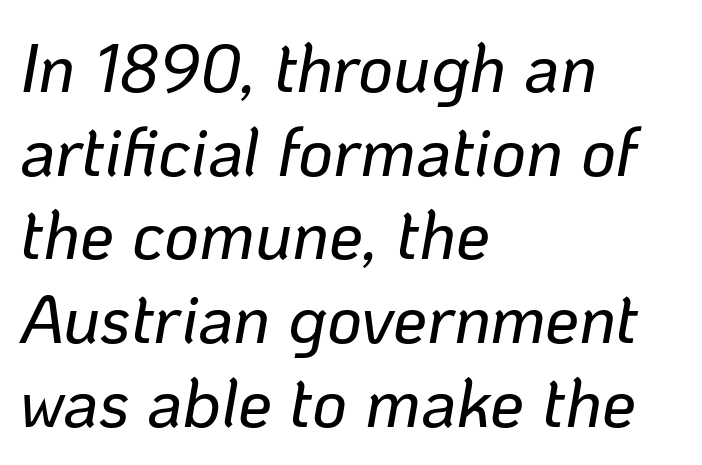
The image shows 68 px text type, italic (leaning right); set left-aligned, line spacing 1.23x, normal letter spacing, not underlined; low stroke contrast and a medium x-height.
